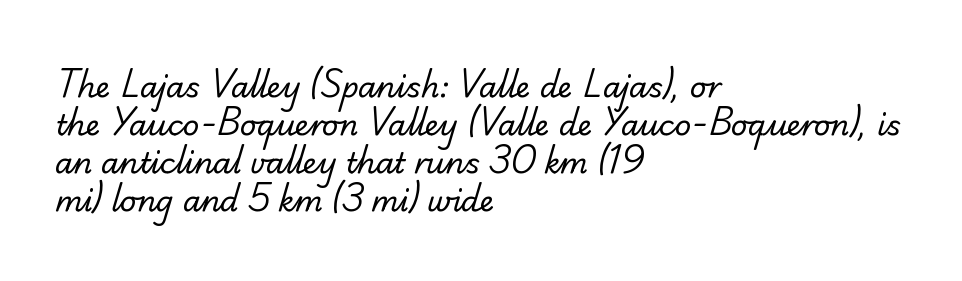
The image shows 29 px regular-weight sans-serif type; set left-aligned, normal line spacing (1.31x), normal letter spacing, not underlined; low stroke contrast and a small x-height.
